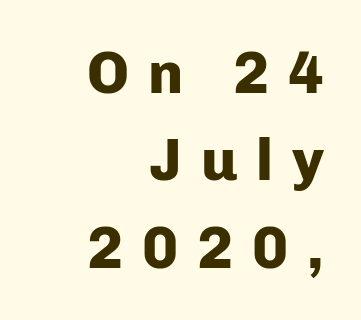
Q: Is the text bold? A: Yes.
Q: Is the text italic (slanted)? A: No, it is upright.
Q: Is the typeface a serif or a sans-serif typeface? A: Sans-serif.
Q: Is the text underlined? A: No.
Q: How is the paragraph aligned? A: Right-aligned.
Q: Is the spacing between letters normal or unusually wide? A: Unusually wide.
Q: Is the spacing between lines tight, normal or loose? A: Normal.
Q: Width (condensed, normal, or wide)? A: Normal.
Q: Stroke contrast? A: Low.
Q: x-height? A: Medium.
Q: Monospaced? A: No.
